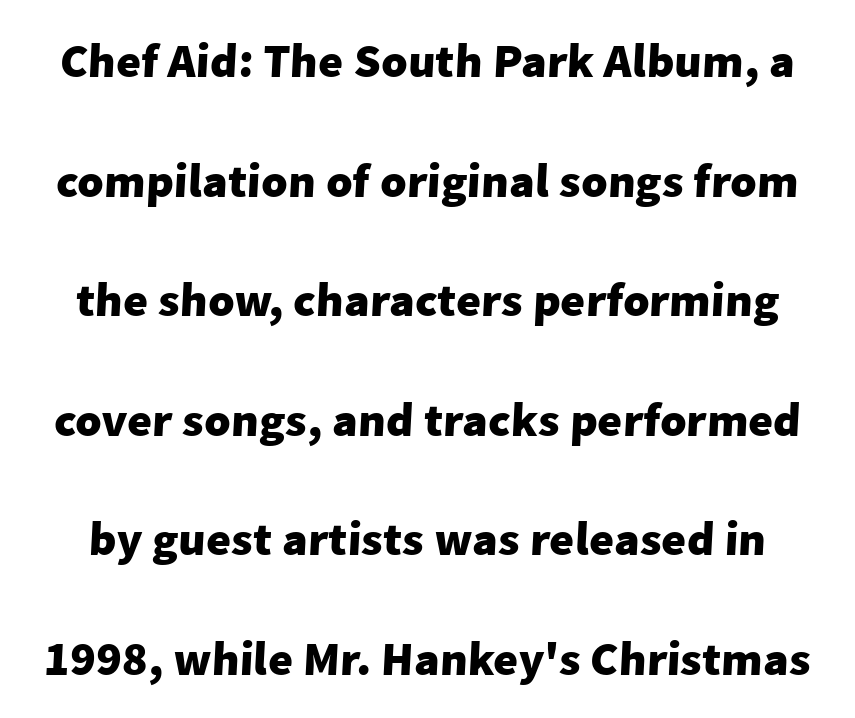
The passage shown is typed in a proportional face where columns would drift. The letterforms sit shoulder to shoulder at normal distance. Vertically, the passage feels expansive, rows floating well apart. Stroke terminals: plain, sans-serif. The space directly below the letters is spotless.
